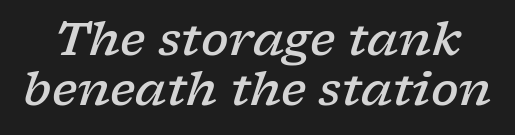
{"serif": "yes", "italic": "yes", "lean": "right", "slant_degrees": 17, "bold": "semi", "weight": "semibold", "width": "wide", "stroke_contrast": "low", "x_height": "medium", "monospaced": "no", "underline": "no", "line_spacing": "tight", "line_spacing_ratio": 1.08, "letter_spacing": "normal", "letter_spacing_em": 0.0, "glyph_px": 46}
